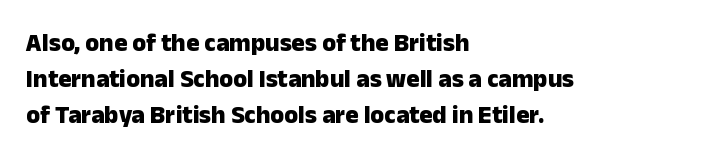
{"italic": "no", "bold": "yes", "underline": "no", "align": "left", "line_spacing": "normal", "line_spacing_ratio": 1.44, "letter_spacing": "normal", "letter_spacing_em": 0.0, "glyph_px": 25}
